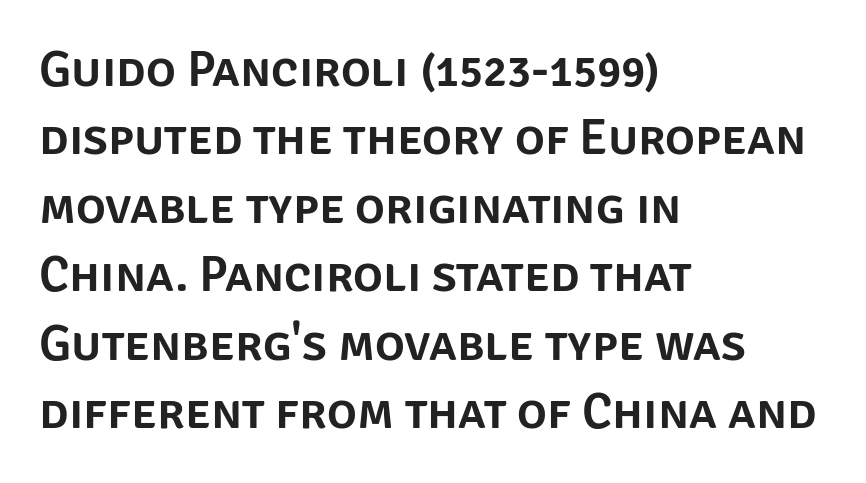
No word sits above an underline. Spacing verdict: proportional, widths tailored to each character. Evenly set lines give the paragraph a standard silhouette. The passage is arranged the way most books set body copy — flush left. These lines are composed in type without serifs.
